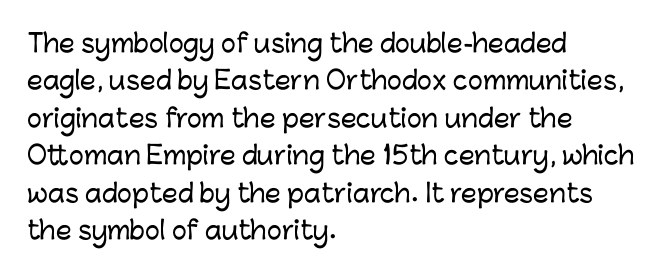
Q: Is the text italic (slanted)? A: No, it is upright.
Q: Is the text underlined? A: No.
Q: How is the paragraph aligned? A: Left-aligned.
Q: Is the spacing between letters normal or unusually wide? A: Normal.
Q: Is the spacing between lines tight, normal or loose? A: Normal.
